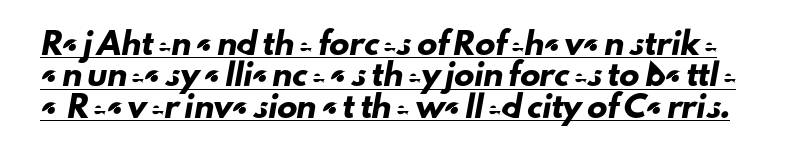
Q: Is the text underlined? A: Yes.
Q: Is the spacing between letters normal or unusually wide? A: Normal.
Q: Is the spacing between lines tight, normal or loose? A: Normal.
